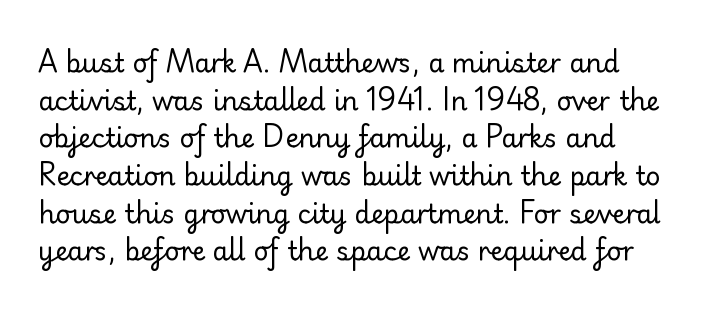
The passage shown stacks its lines at a standard gap. Ink coverage per letter is moderate at most. The letterforms sit shoulder to shoulder at normal distance. Posture: vertical.
